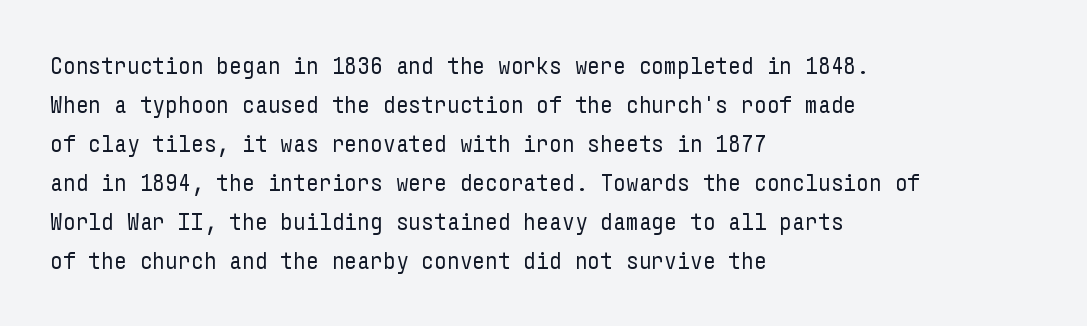
The space between consecutive lines is moderate. In terms of letterspacing, this is plain default setting. This rendering features lettering with no underline. Is the stroke heavy? The answer is a plain regular-or-lighter.
